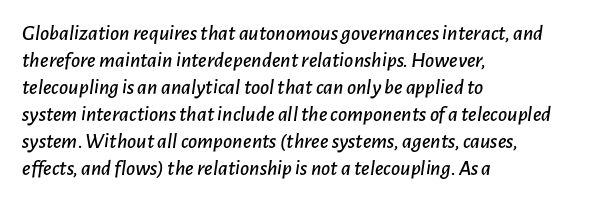
The image shows 22 px text type, italic (leaning right); set left-aligned, line spacing 1.23x, normal letter spacing, not underlined.
